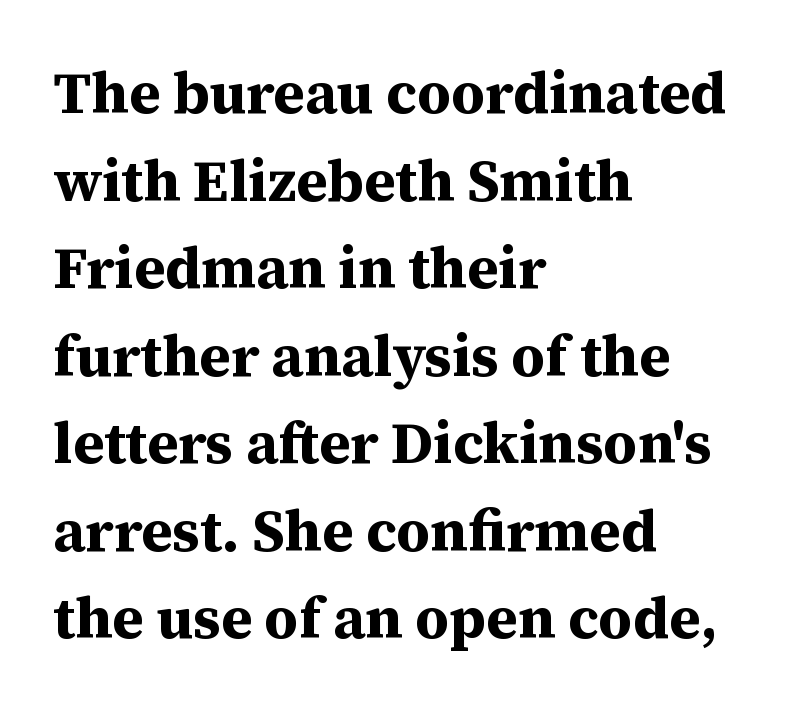
Q: Is the text bold? A: Yes.
Q: Is the text italic (slanted)? A: No, it is upright.
Q: Is the typeface a serif or a sans-serif typeface? A: Serif.
Q: Is the text underlined? A: No.
Q: How is the paragraph aligned? A: Left-aligned.
Q: Is the spacing between letters normal or unusually wide? A: Normal.
Q: Is the spacing between lines tight, normal or loose? A: Normal.
Q: Width (condensed, normal, or wide)? A: Normal.
Q: Stroke contrast? A: Medium.
Q: x-height? A: Medium.
Q: Monospaced? A: No.
